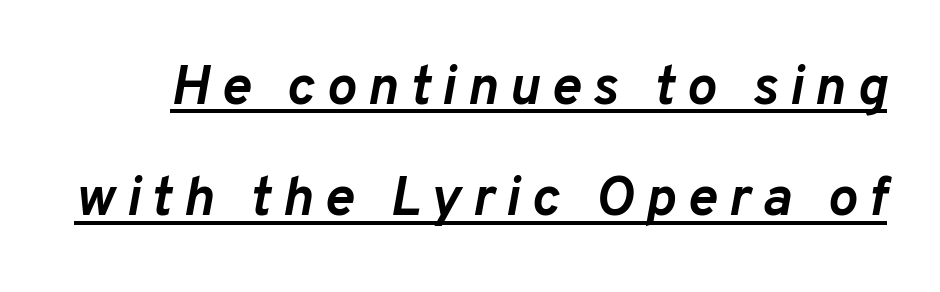
{"italic": "yes", "lean": "right", "slant_degrees": 10, "bold": "yes", "weight": "semibold", "width": "normal", "stroke_contrast": "low", "x_height": "medium", "monospaced": "no", "underline": "yes", "line_spacing": "loose", "line_spacing_ratio": 1.99, "letter_spacing": "wide", "letter_spacing_em": 0.2, "glyph_px": 56}
